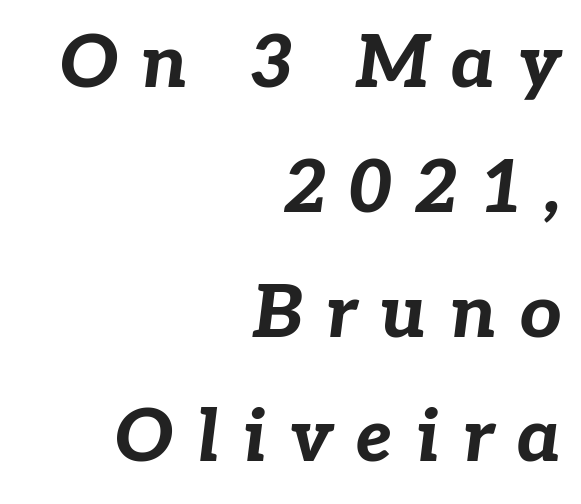
Q: Is the text bold? A: Yes.
Q: Is the text italic (slanted)? A: Yes, it leans right by about 7 degrees.
Q: Is the text underlined? A: No.
Q: How is the paragraph aligned? A: Right-aligned.
Q: Is the spacing between letters normal or unusually wide? A: Unusually wide.
Q: Width (condensed, normal, or wide)? A: Normal.
Q: Stroke contrast? A: Low.
Q: x-height? A: Medium.
Q: Monospaced? A: No.
